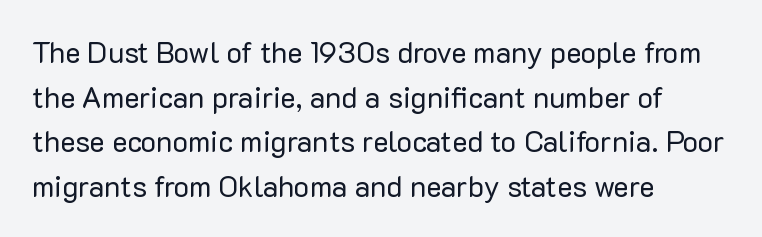
{"serif": "no", "italic": "no", "bold": "no", "weight": "regular", "width": "normal", "stroke_contrast": "low", "x_height": "medium", "monospaced": "no", "underline": "no", "align": "left", "line_spacing": "normal", "line_spacing_ratio": 1.54, "letter_spacing": "normal", "letter_spacing_em": 0.0, "glyph_px": 29}
